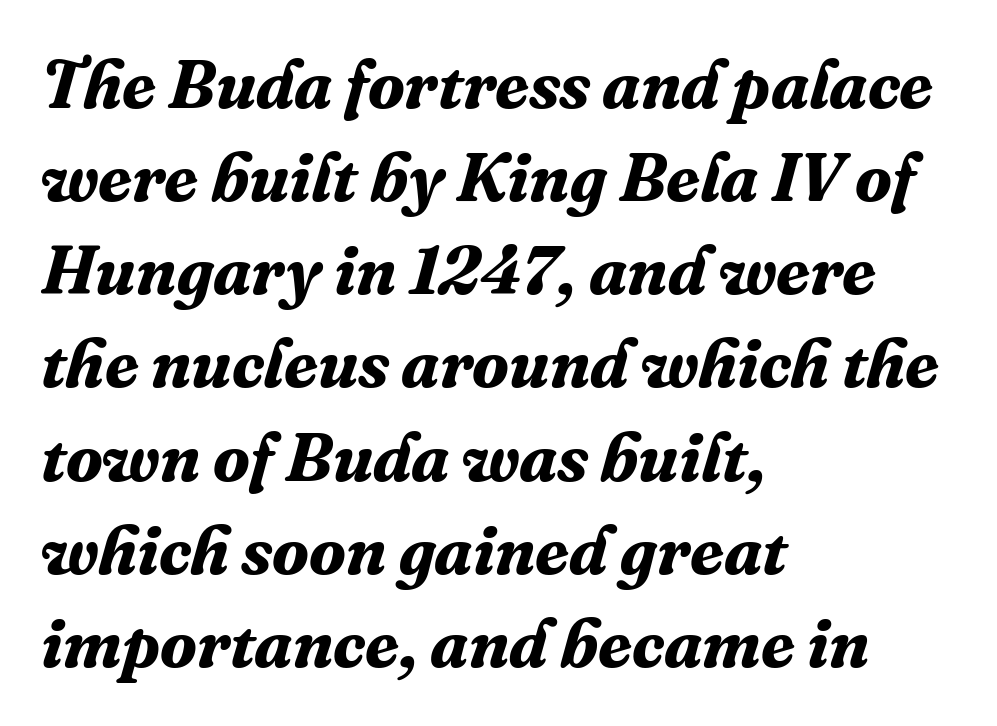
{"serif": "yes", "italic": "yes", "lean": "right", "slant_degrees": 16, "bold": "yes", "weight": "bold", "width": "normal", "stroke_contrast": "medium", "x_height": "medium", "monospaced": "no", "underline": "no", "align": "left", "line_spacing": "normal", "line_spacing_ratio": 1.37, "letter_spacing": "normal", "letter_spacing_em": 0.0, "glyph_px": 68}
